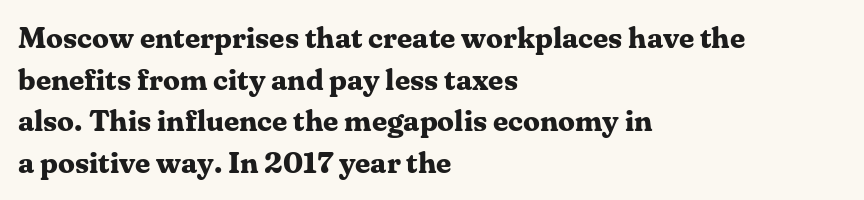
How would I describe the line gaps? Plain and ordinary. The rendering uses a bold face; every stroke is thick and dark. The letters stand straight up with perfectly vertical stems. In CSS terms this would be text-align: left.
